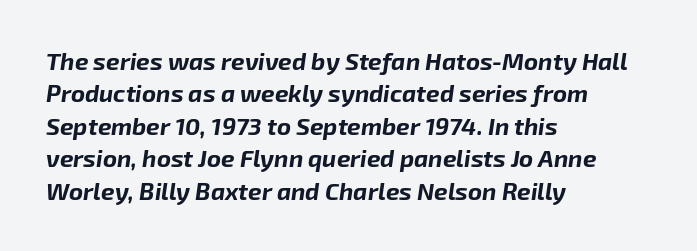
{"italic": "yes", "lean": "right", "slant_degrees": 8, "bold": "yes", "underline": "no", "align": "left", "line_spacing": "normal", "line_spacing_ratio": 1.35, "letter_spacing": "normal", "letter_spacing_em": 0.0, "glyph_px": 24}
